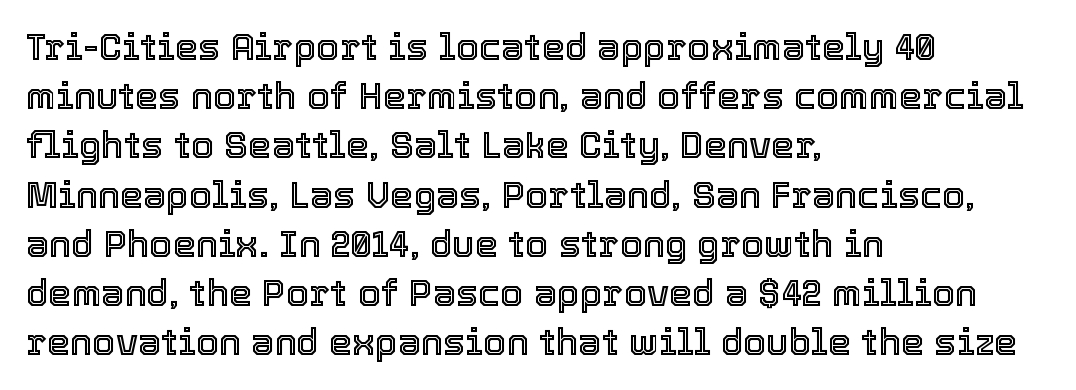
The image shows 37 px text type, upright; set left-aligned, normal line spacing (1.33x), normal letter spacing, not underlined; a medium x-height.
